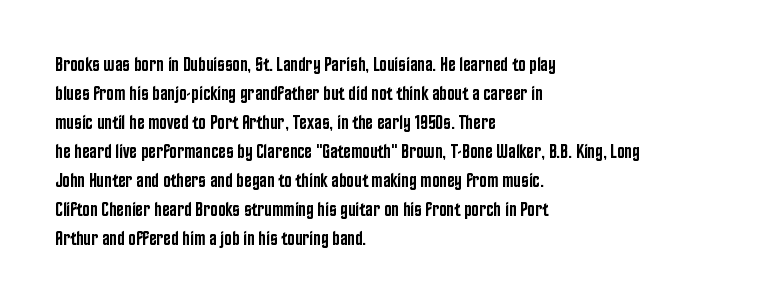
Q: Is the text bold? A: Semi-bold.
Q: Is the text italic (slanted)? A: No, it is upright.
Q: Is the text underlined? A: No.
Q: How is the paragraph aligned? A: Left-aligned.
Q: Is the spacing between letters normal or unusually wide? A: Normal.
Q: Is the spacing between lines tight, normal or loose? A: Normal.
